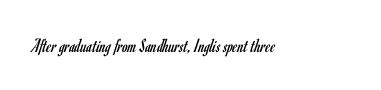
Short note: letters normally spaced. The weight would be labelled regular, book, light, or lighter still. Lines of text with bare space underneath.
